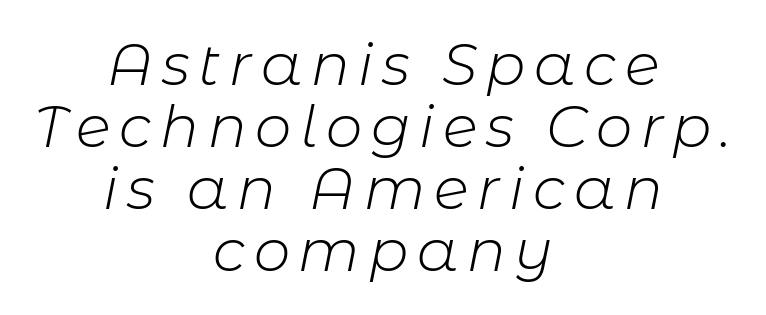
Q: Is the text bold? A: No.
Q: Is the text italic (slanted)? A: Yes, it leans right by about 11 degrees.
Q: Is the text underlined? A: No.
Q: How is the paragraph aligned? A: Centered.
Q: Is the spacing between lines tight, normal or loose? A: Tight.
Q: Width (condensed, normal, or wide)? A: Normal.
Q: Stroke contrast? A: Low.
Q: x-height? A: Medium.
Q: Monospaced? A: No.
